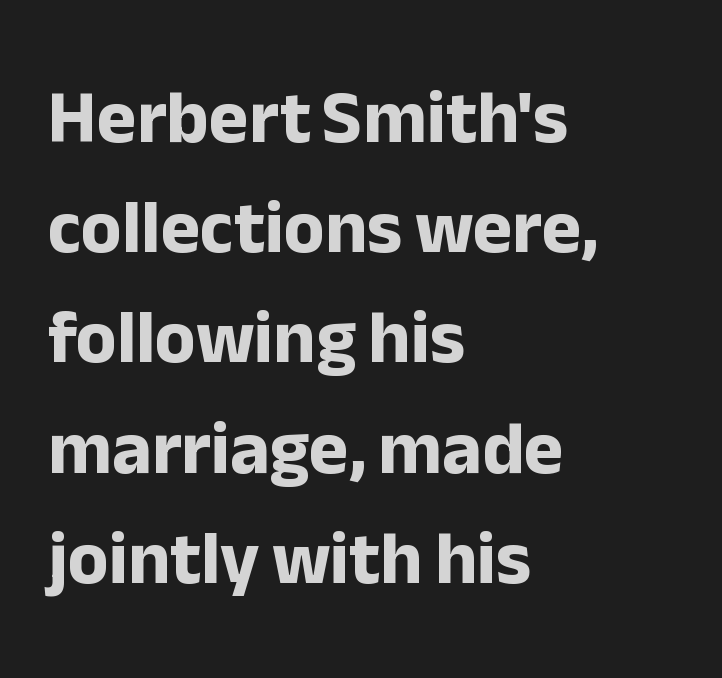
{"serif": "no", "italic": "no", "bold": "yes", "weight": "bold", "width": "normal", "stroke_contrast": "low", "x_height": "medium", "monospaced": "no", "underline": "no", "align": "left", "line_spacing": "normal", "line_spacing_ratio": 1.47, "letter_spacing": "normal", "letter_spacing_em": 0.0, "glyph_px": 75}
